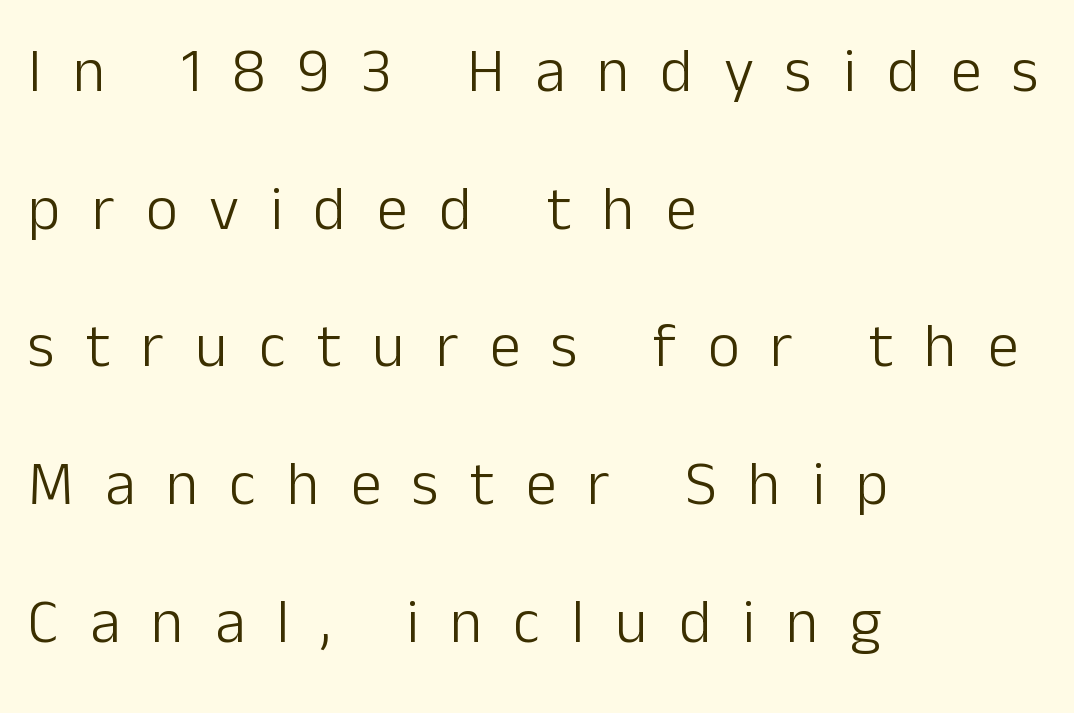
{"serif": "no", "italic": "no", "bold": "no", "weight": "light", "width": "normal", "stroke_contrast": "low", "x_height": "medium", "monospaced": "no", "underline": "no", "align": "left", "line_spacing": "loose", "line_spacing_ratio": 2.22, "letter_spacing": "wide", "letter_spacing_em": 0.5, "glyph_px": 62}
